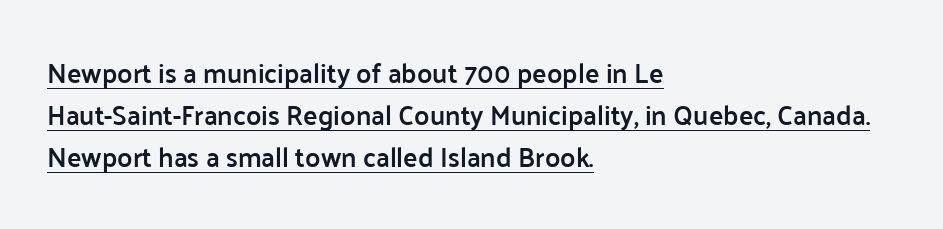
{"italic": "no", "bold": "semi", "underline": "yes", "align": "left", "line_spacing": "normal", "line_spacing_ratio": 1.56, "letter_spacing": "normal", "letter_spacing_em": 0.0, "glyph_px": 27}
